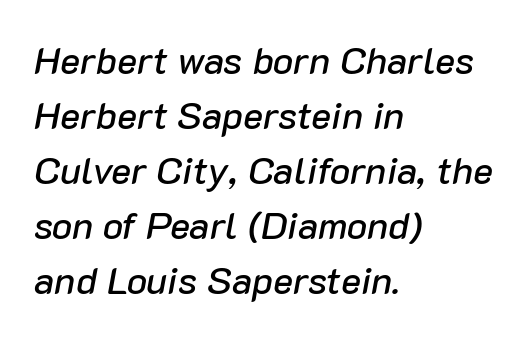
The image shows 38 px text type, italic (leaning right); set left-aligned, normal line spacing (1.45x), normal letter spacing, not underlined; low stroke contrast and a medium x-height.
